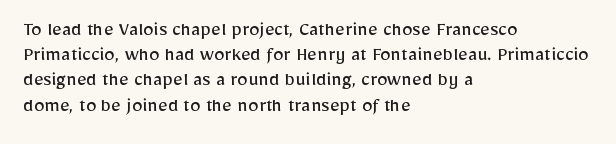
The letterforms sit shoulder to shoulder at normal distance. Typeset ragged right — the left edge is the straight one. The lettering holds an erect, upright posture throughout. Vertical stems look standard width or narrower in stroke. Beneath every word, the page is bare.
